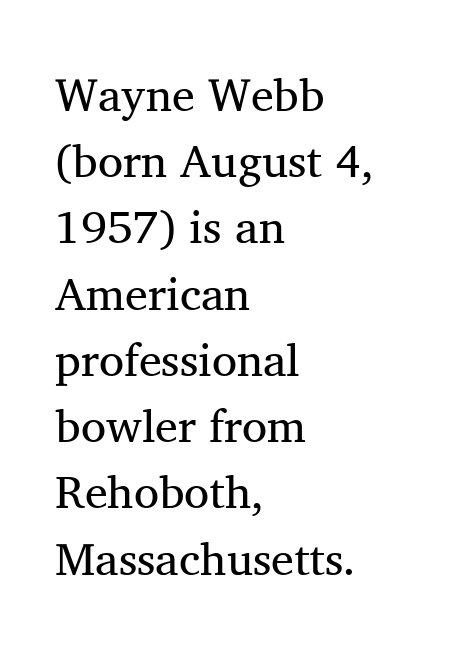
This is serif lettering, the kind often seen in printed books. Heft: none added — not bold. This sample has the flowing, uneven cadence of proportional lettering. Layout note: lines flush left. What stands out about the letter spacing? Nothing — it is the standard amount.
